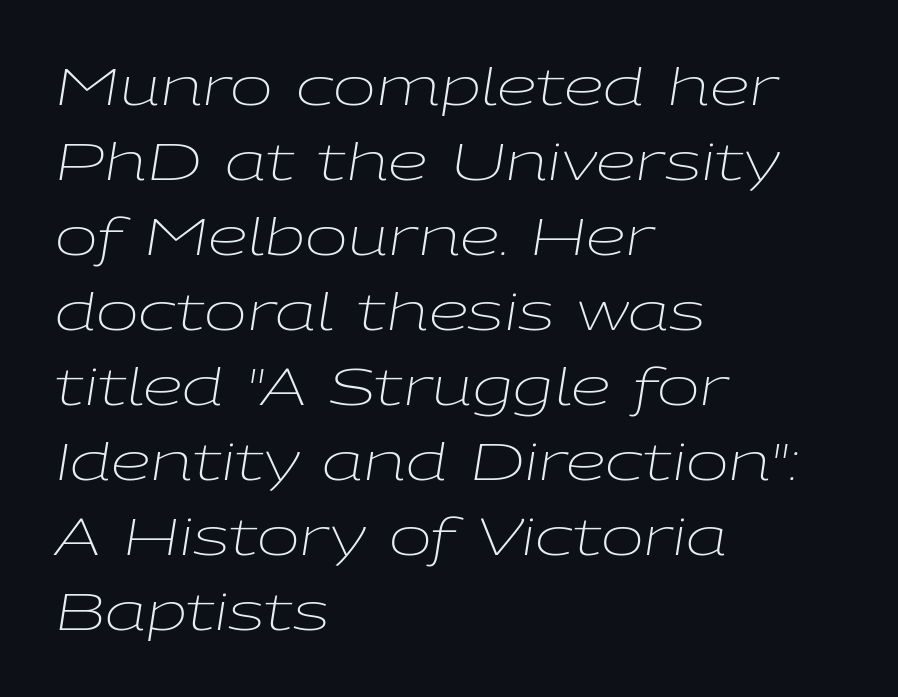
Q: Is the text bold? A: No.
Q: Is the text italic (slanted)? A: Yes, it leans right by about 9 degrees.
Q: Is the text underlined? A: No.
Q: How is the paragraph aligned? A: Left-aligned.
Q: Is the spacing between letters normal or unusually wide? A: Normal.
Q: Is the spacing between lines tight, normal or loose? A: Normal.
Q: Width (condensed, normal, or wide)? A: Wide.
Q: Stroke contrast? A: Low.
Q: x-height? A: Medium.
Q: Monospaced? A: No.
